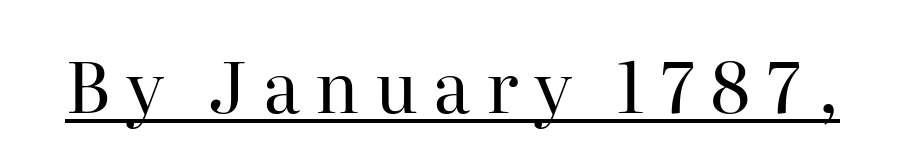
Q: Is the text bold? A: No.
Q: Is the text italic (slanted)? A: No, it is upright.
Q: Is the typeface a serif or a sans-serif typeface? A: Serif.
Q: Is the text underlined? A: Yes.
Q: Is the spacing between letters normal or unusually wide? A: Unusually wide.
Q: Width (condensed, normal, or wide)? A: Normal.
Q: Stroke contrast? A: High.
Q: x-height? A: Medium.
Q: Monospaced? A: No.
